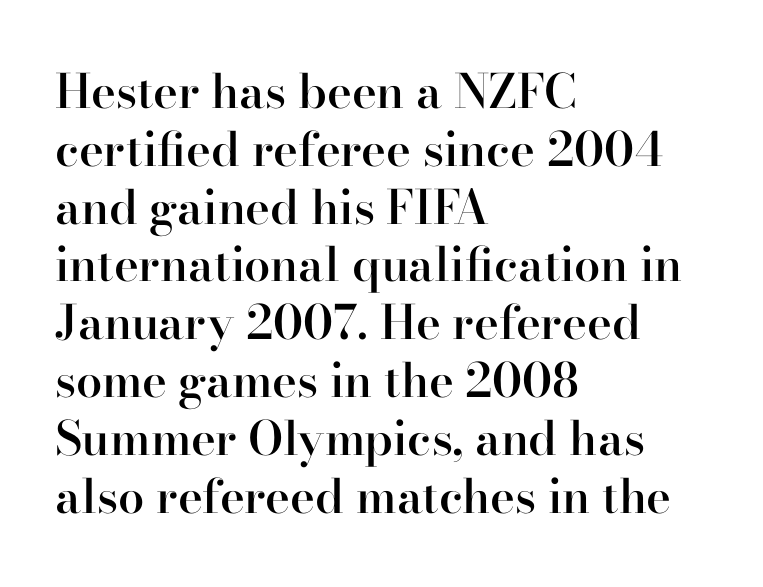
All the whitespace from short lines collects on the right. Inter-character spacing is left at the font's built-in metrics. Type style note: has serifs. The type sits square on the baseline with zero lean. The gap between lines stays unmarked.
